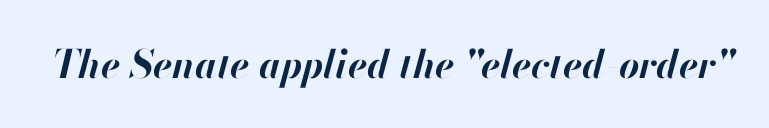
{"italic": "yes", "lean": "right", "slant_degrees": 13, "bold": "yes", "weight": "bold", "width": "normal", "stroke_contrast": "high", "x_height": "small", "monospaced": "no", "underline": "no", "letter_spacing": "normal", "letter_spacing_em": 0.0, "glyph_px": 39}
